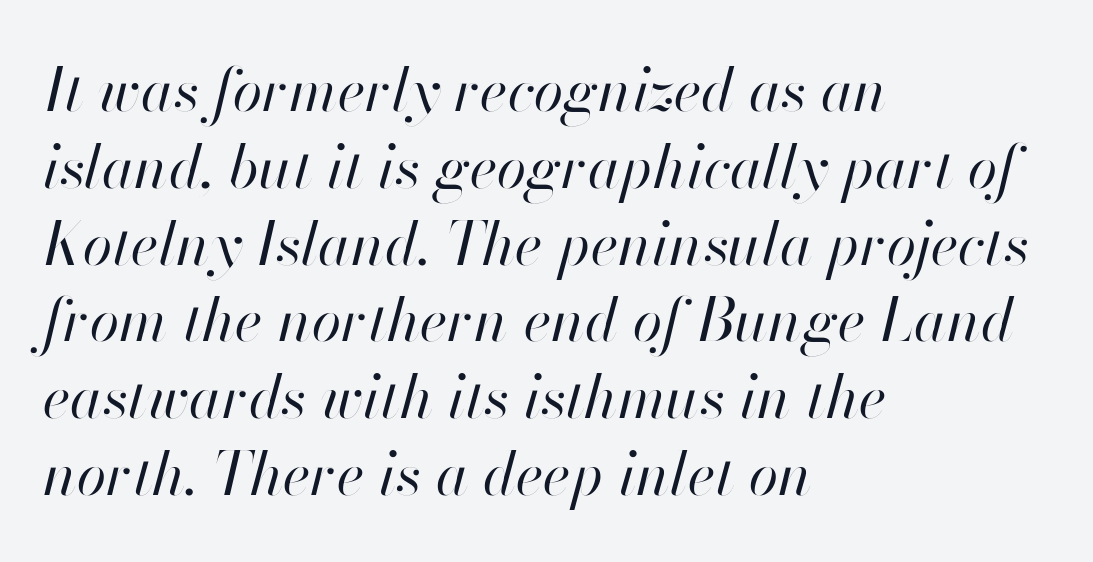
{"italic": "yes", "lean": "right", "slant_degrees": 13, "bold": "no", "weight": "regular", "width": "normal", "stroke_contrast": "high", "x_height": "small", "monospaced": "no", "underline": "no", "align": "left", "line_spacing": "normal", "line_spacing_ratio": 1.28, "letter_spacing": "normal", "letter_spacing_em": 0.0, "glyph_px": 60}
